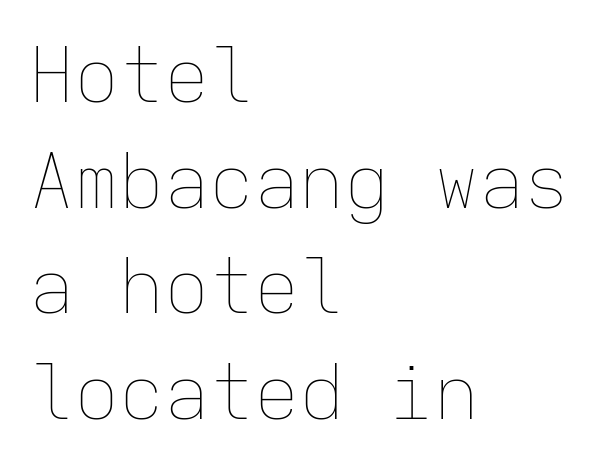
{"italic": "no", "bold": "no", "weight": "thin", "width": "normal", "stroke_contrast": "low", "x_height": "medium", "monospaced": "yes", "underline": "no", "align": "left", "line_spacing": "normal", "line_spacing_ratio": 1.41, "letter_spacing": "normal", "letter_spacing_em": 0.0, "glyph_px": 75}
